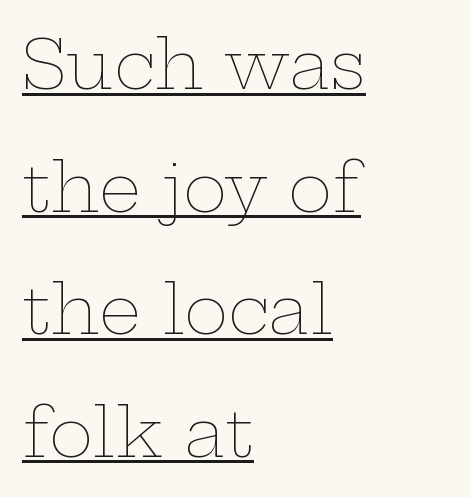
The image shows 67 px thin, wide type, upright; set left-aligned, line spacing 1.83x, normal letter spacing, underlined; low stroke contrast and a medium x-height.
